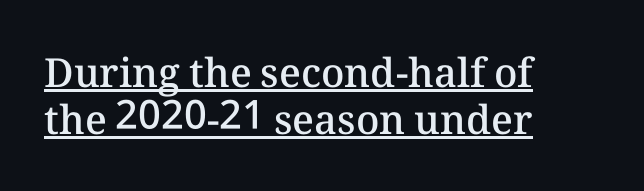
Q: Is the text bold? A: Semi-bold.
Q: Is the text italic (slanted)? A: No, it is upright.
Q: Is the text underlined? A: Yes.
Q: How is the paragraph aligned? A: Left-aligned.
Q: Is the spacing between letters normal or unusually wide? A: Normal.
Q: Width (condensed, normal, or wide)? A: Normal.
Q: Stroke contrast? A: Medium.
Q: x-height? A: Medium.
Q: Monospaced? A: No.
